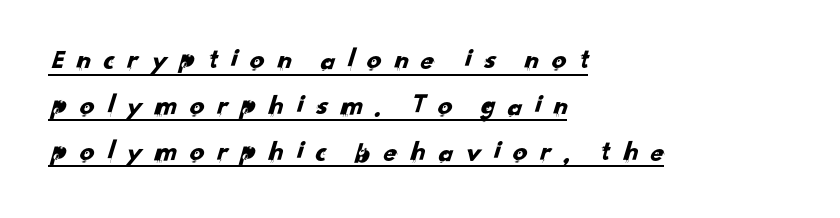
Q: Is the typeface a serif or a sans-serif typeface? A: Sans-serif.
Q: Is the text underlined? A: Yes.
Q: How is the paragraph aligned? A: Left-aligned.
Q: Is the spacing between letters normal or unusually wide? A: Unusually wide.
Q: Is the spacing between lines tight, normal or loose? A: Normal.
Q: Width (condensed, normal, or wide)? A: Normal.
Q: Stroke contrast? A: Low.
Q: x-height? A: Small.
Q: Monospaced? A: No.
